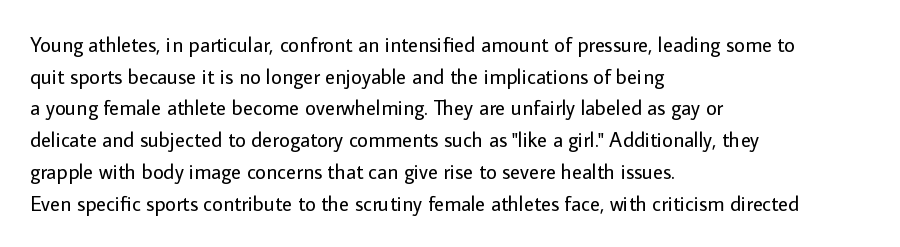
Q: Is the text bold? A: No.
Q: Is the text italic (slanted)? A: No, it is upright.
Q: Is the text underlined? A: No.
Q: How is the paragraph aligned? A: Left-aligned.
Q: Is the spacing between letters normal or unusually wide? A: Normal.
Q: Is the spacing between lines tight, normal or loose? A: Normal.
